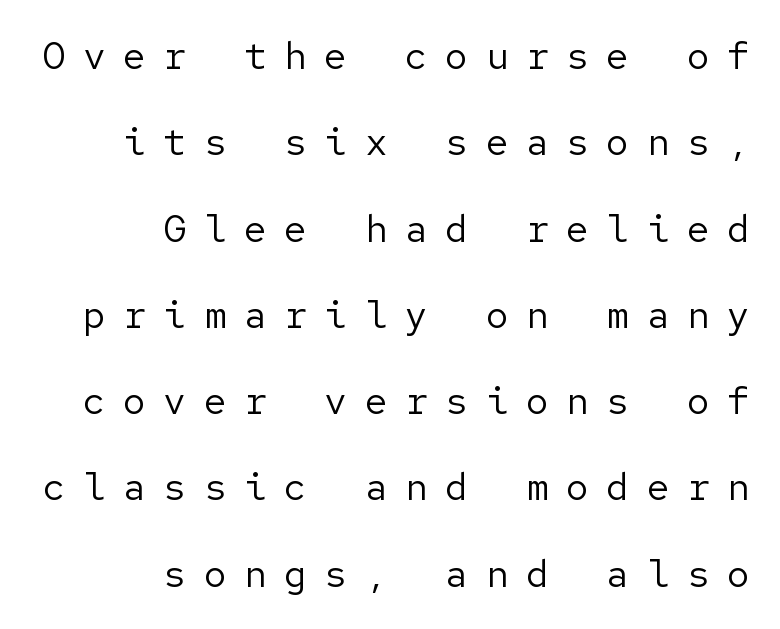
The image shows 38 px regular-weight sans-serif type, upright; set right-aligned, loose line spacing (2.27x), unusually wide letter spacing (+0.46 em), not underlined; low stroke contrast and a medium x-height.
